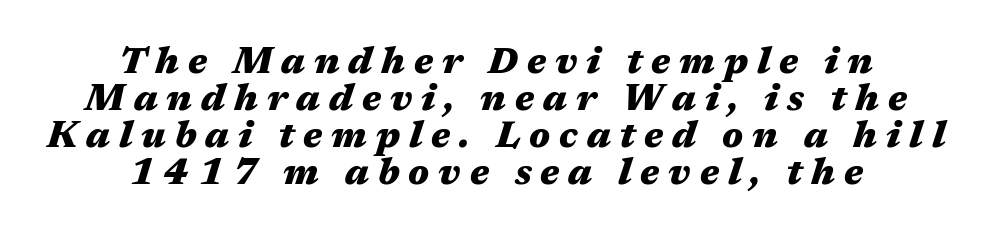
A centered setting, common on invitations and titles, is used for this passage. Each letter keeps its own natural width here, so spacing adapts to shape. Between one letter and the next there's a generous, obvious gap. Posture: slanted. Typographic density is high because the face is bold.
